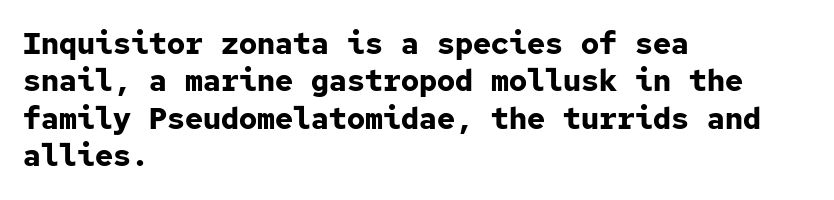
Q: Is the text bold? A: Yes.
Q: Is the text italic (slanted)? A: No, it is upright.
Q: Is the typeface a serif or a sans-serif typeface? A: Sans-serif.
Q: Is the text underlined? A: No.
Q: How is the paragraph aligned? A: Left-aligned.
Q: Is the spacing between letters normal or unusually wide? A: Normal.
Q: Is the spacing between lines tight, normal or loose? A: Normal.
Q: Width (condensed, normal, or wide)? A: Normal.
Q: Stroke contrast? A: Low.
Q: x-height? A: Medium.
Q: Monospaced? A: Yes.
